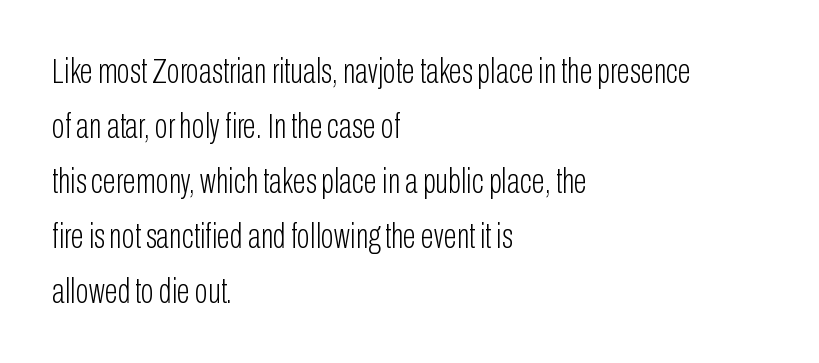
The image shows 35 px light, condensed sans-serif type, upright; set left-aligned, normal line spacing (1.57x), normal letter spacing, not underlined; low stroke contrast and a medium x-height.
